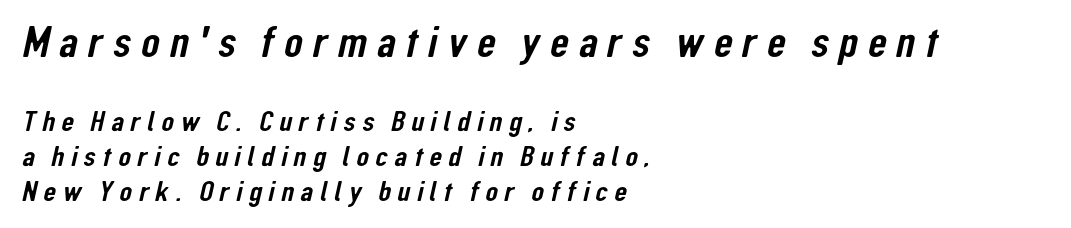
Q: Is the typeface a serif or a sans-serif typeface? A: Sans-serif.
Q: Is the text underlined? A: No.
Q: How is the paragraph aligned? A: Left-aligned.
Q: Is the spacing between letters normal or unusually wide? A: Unusually wide.
Q: Which block of text is set in a larger size, the first (top) or the second (bottom)? A: The first (top) one.
Q: Width (condensed, normal, or wide)? A: Condensed.
Q: Stroke contrast? A: Low.
Q: x-height? A: Medium.
Q: Monospaced? A: No.
